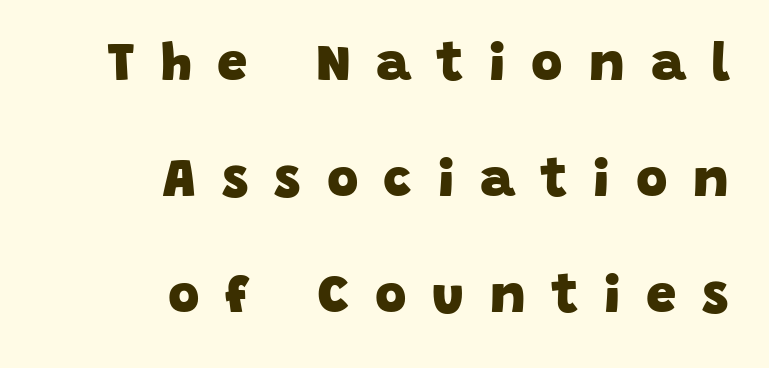
{"serif": "no", "bold": "yes", "weight": "heavy", "width": "normal", "stroke_contrast": "low", "x_height": "large", "monospaced": "no", "underline": "no", "align": "right", "line_spacing": "loose", "line_spacing_ratio": 2.15, "letter_spacing": "wide", "letter_spacing_em": 0.48, "glyph_px": 54}
